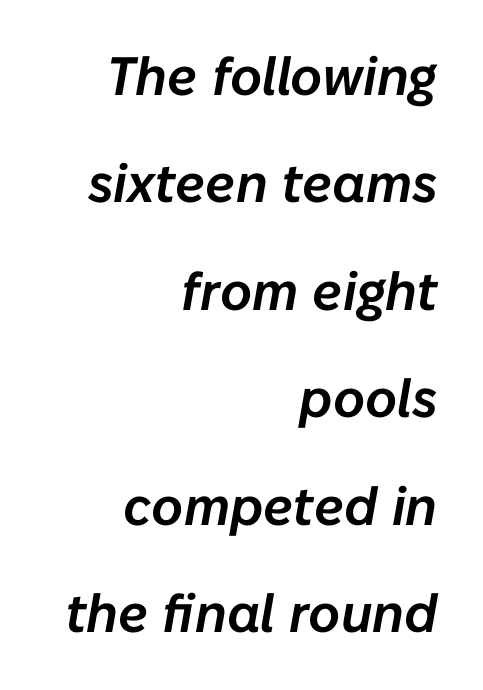
Q: Is the text italic (slanted)? A: Yes, it leans right by about 10 degrees.
Q: Is the text underlined? A: No.
Q: How is the paragraph aligned? A: Right-aligned.
Q: Is the spacing between letters normal or unusually wide? A: Normal.
Q: Is the spacing between lines tight, normal or loose? A: Loose.
Q: Width (condensed, normal, or wide)? A: Normal.
Q: Stroke contrast? A: Low.
Q: x-height? A: Medium.
Q: Monospaced? A: No.
